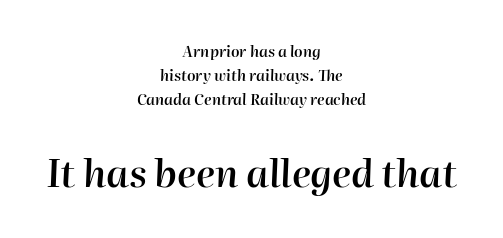
What's the leading like? Ordinary, nothing unusual. Reading down the block, each line starts at a different indent, mirrored at its end. There is no visible air inserted between adjacent glyphs. Type without underlining. Reading top to bottom, the characters get bigger at the block break.
